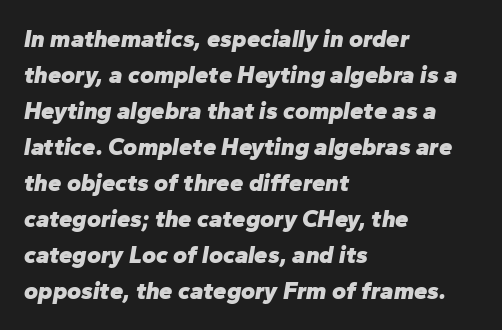
Q: Is the text bold? A: Yes.
Q: Is the text italic (slanted)? A: Yes, it leans right by about 10 degrees.
Q: Is the text underlined? A: No.
Q: How is the paragraph aligned? A: Left-aligned.
Q: Is the spacing between letters normal or unusually wide? A: Normal.
Q: Is the spacing between lines tight, normal or loose? A: Normal.
